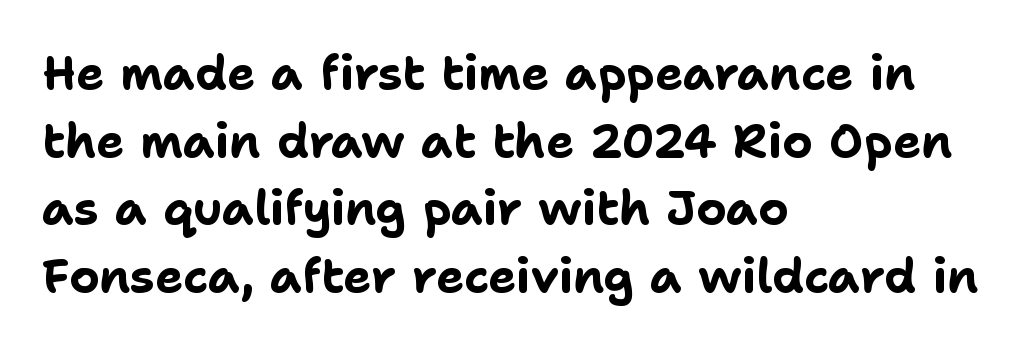
Q: Is the text bold? A: Yes.
Q: Is the text italic (slanted)? A: No, it is upright.
Q: Is the typeface a serif or a sans-serif typeface? A: Sans-serif.
Q: Is the text underlined? A: No.
Q: How is the paragraph aligned? A: Left-aligned.
Q: Is the spacing between letters normal or unusually wide? A: Normal.
Q: Is the spacing between lines tight, normal or loose? A: Normal.
Q: Width (condensed, normal, or wide)? A: Normal.
Q: Stroke contrast? A: Low.
Q: x-height? A: Medium.
Q: Monospaced? A: No.
